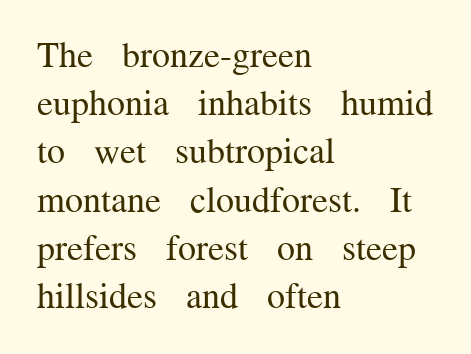
The image shows 36 px regular-weight serif type, upright; set left-aligned, normal line spacing (1.34x), normal letter spacing, not underlined; medium stroke contrast and a medium x-height.
